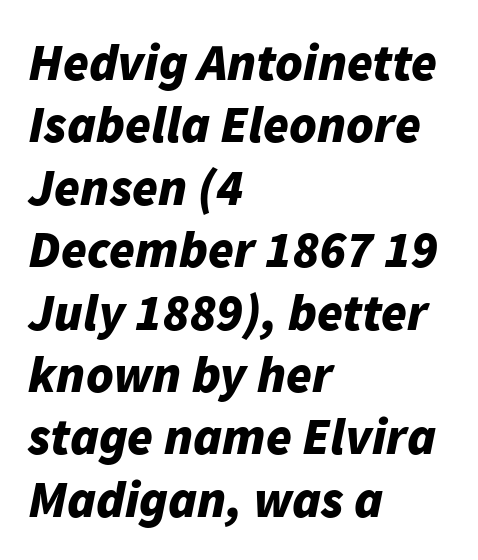
The image shows 52 px bold type, italic (leaning right); set left-aligned, line spacing 1.2x, normal letter spacing, not underlined; low stroke contrast and a medium x-height.
